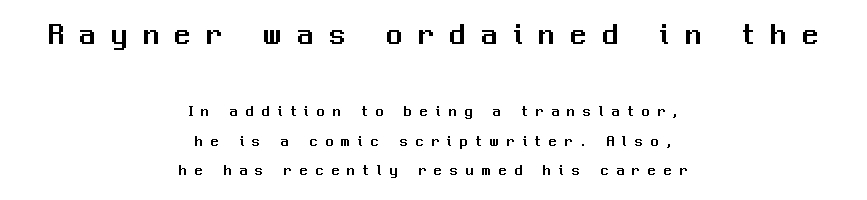
{"serif": "no", "italic": "no", "width": "normal", "stroke_contrast": "medium", "x_height": "medium", "monospaced": "no", "underline": "no", "align": "center", "line_spacing_ratio": 1.84, "letter_spacing": "wide", "letter_spacing_em": 0.49, "larger_block": "first", "size_ratio": 2.0, "glyph_px": 32}
